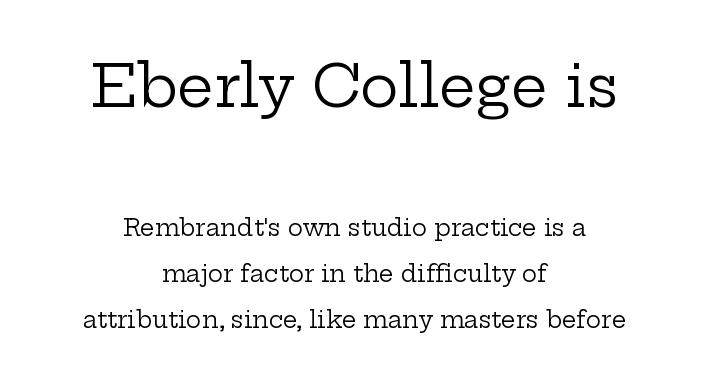
The image shows 58 px regular-weight, wide serif type, upright; set centered, loose line spacing (2.02x), normal letter spacing, not underlined; the first (top) block is 2.52x larger; low stroke contrast and a medium x-height.
